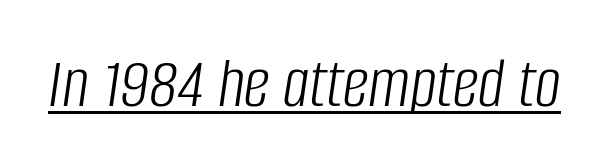
The image shows 73 px light, condensed type, italic (leaning right); set normal letter spacing, underlined; low stroke contrast and a large x-height.
